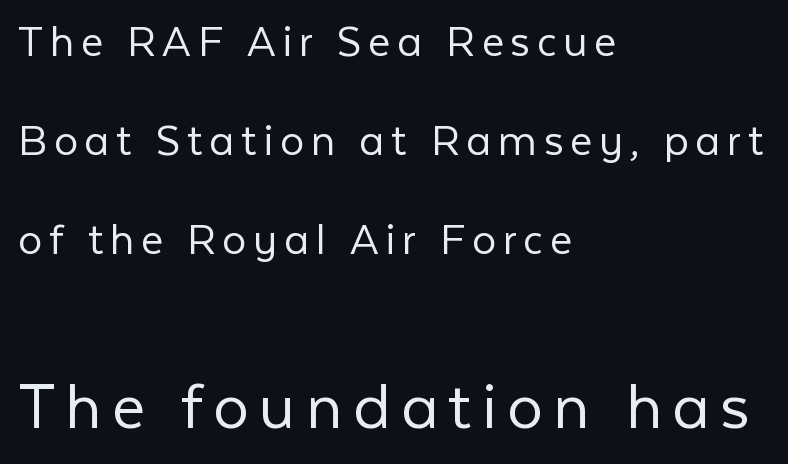
{"serif": "no", "italic": "no", "bold": "no", "weight": "light", "width": "normal", "stroke_contrast": "low", "x_height": "medium", "monospaced": "no", "underline": "no", "align": "left", "line_spacing": "loose", "line_spacing_ratio": 2.06, "larger_block": "second", "size_ratio": 1.5, "glyph_px": 72}
